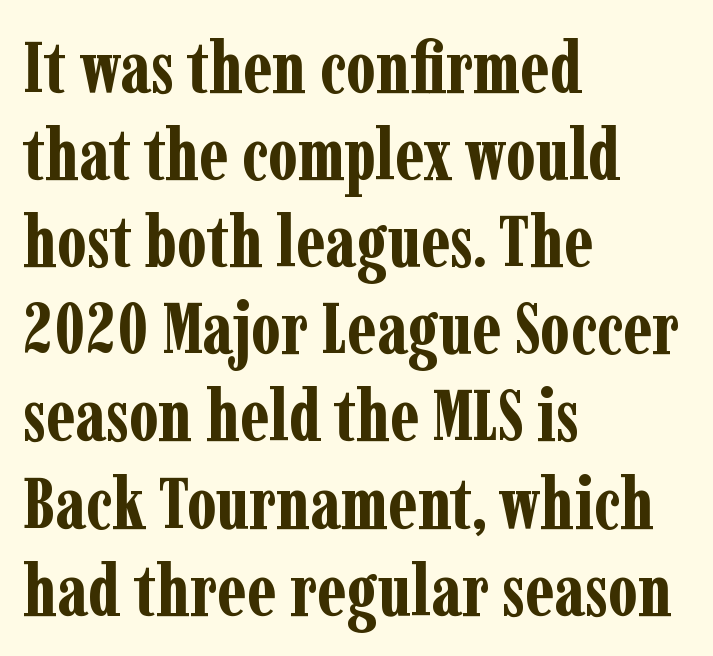
The image shows 72 px bold, condensed serif type, upright; set left-aligned, line spacing 1.21x, normal letter spacing, not underlined; low stroke contrast and a medium x-height.
